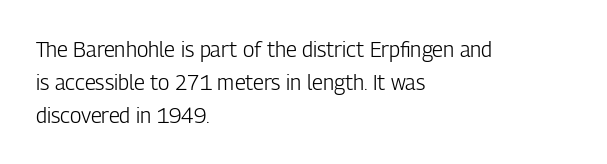
{"italic": "no", "bold": "no", "underline": "no", "align": "left", "line_spacing": "normal", "line_spacing_ratio": 1.57, "letter_spacing": "normal", "letter_spacing_em": 0.0, "glyph_px": 21}
